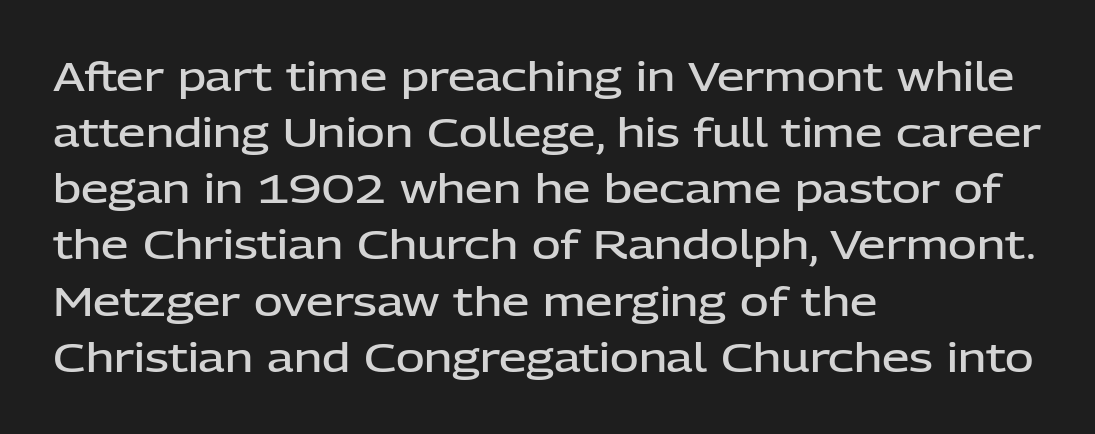
The image shows 39 px semibold sans-serif type, upright; set left-aligned, normal line spacing (1.44x), normal letter spacing, not underlined; low stroke contrast and a medium x-height.
